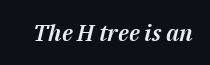
Q: Is the text italic (slanted)? A: Yes, it leans right by about 14 degrees.
Q: Is the text underlined? A: No.
Q: Is the spacing between letters normal or unusually wide? A: Normal.
